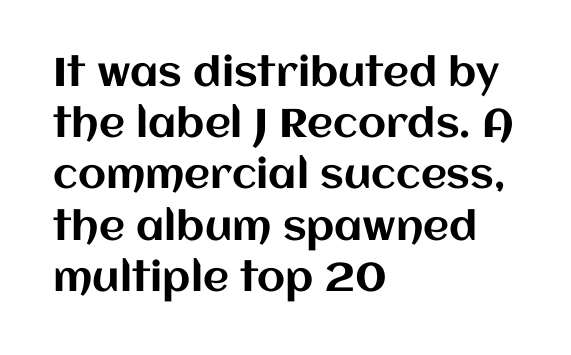
{"italic": "no", "width": "normal", "stroke_contrast": "medium", "x_height": "large", "monospaced": "no", "underline": "no", "align": "left", "line_spacing": "normal", "line_spacing_ratio": 1.28, "letter_spacing": "normal", "letter_spacing_em": 0.0, "glyph_px": 40}
